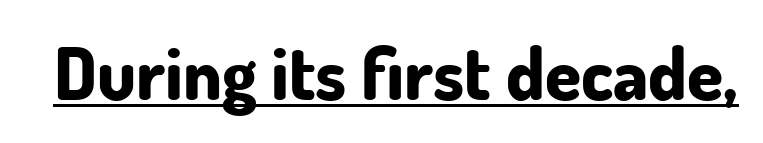
Is this a fixed-width face? No — the glyphs have proportional, varying widths. Caption: bold face, heavy strokes. The tracking reads as untouched default to a designer's eye. A continuous stroke trails under the words, as in a hyperlink.
